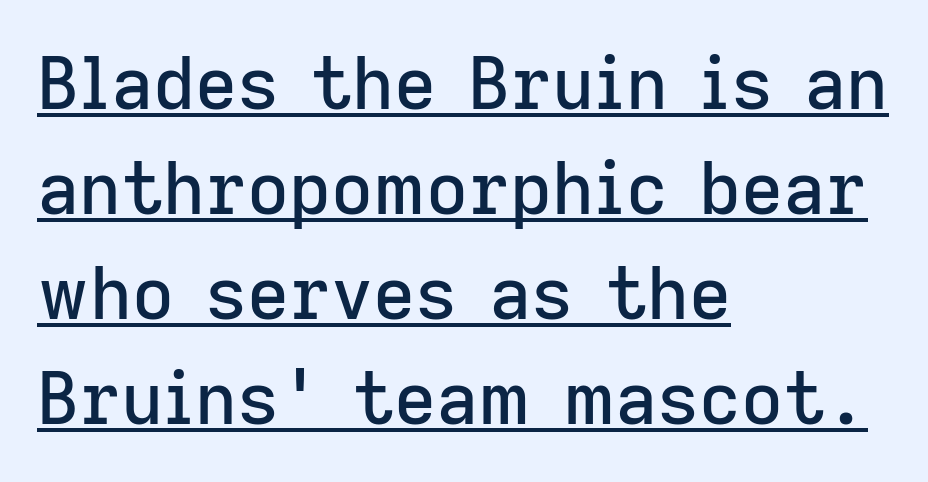
{"serif": "no", "italic": "no", "width": "normal", "stroke_contrast": "low", "x_height": "medium", "monospaced": "no", "underline": "yes", "align": "left", "line_spacing": "normal", "line_spacing_ratio": 1.44, "letter_spacing": "normal", "letter_spacing_em": 0.0, "glyph_px": 73}
